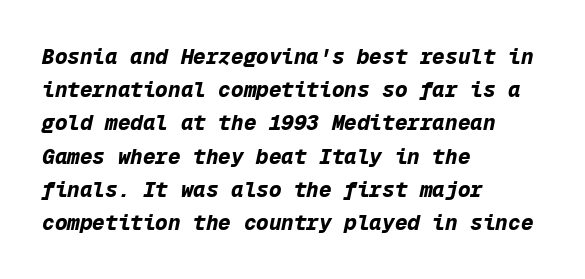
{"italic": "yes", "lean": "right", "slant_degrees": 12, "bold": "yes", "underline": "no", "align": "left", "line_spacing": "normal", "line_spacing_ratio": 1.58, "letter_spacing": "normal", "letter_spacing_em": 0.0, "glyph_px": 21}
